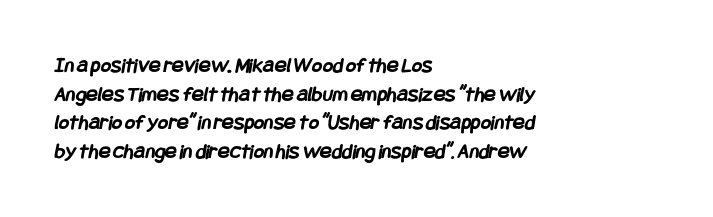
{"bold": "yes", "underline": "no", "align": "left", "line_spacing": "normal", "line_spacing_ratio": 1.3, "letter_spacing": "normal", "letter_spacing_em": 0.0, "glyph_px": 22}
